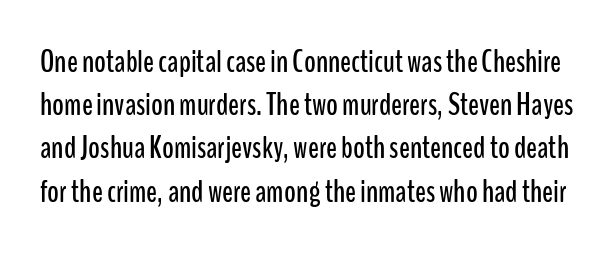
The image shows 32 px condensed sans-serif type, upright; set normal line spacing (1.35x), normal letter spacing, not underlined; low stroke contrast and a medium x-height.
